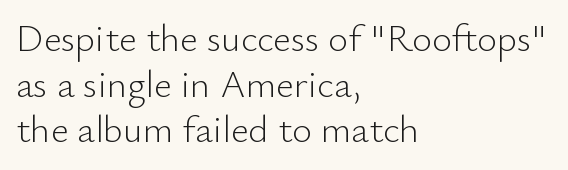
{"serif": "no", "italic": "no", "bold": "no", "weight": "light", "width": "normal", "stroke_contrast": "low", "x_height": "small", "monospaced": "no", "underline": "no", "align": "left", "line_spacing_ratio": 1.2, "letter_spacing": "normal", "letter_spacing_em": 0.0, "glyph_px": 38}
